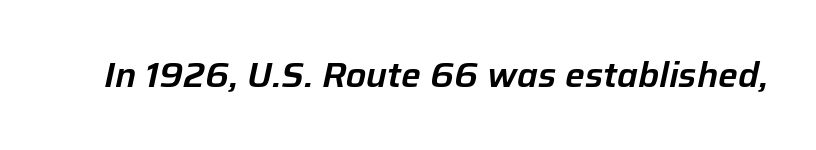
{"italic": "yes", "lean": "right", "slant_degrees": 12, "width": "normal", "stroke_contrast": "low", "x_height": "medium", "monospaced": "no", "underline": "no", "letter_spacing": "normal", "letter_spacing_em": 0.0, "glyph_px": 35}
